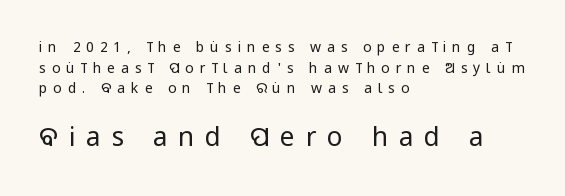
The image shows 26 px text type, upright; set left-aligned, normal line spacing (1.47x), unusually wide letter spacing (+0.42 em), not underlined; the second (bottom) block is 1.86x larger.
